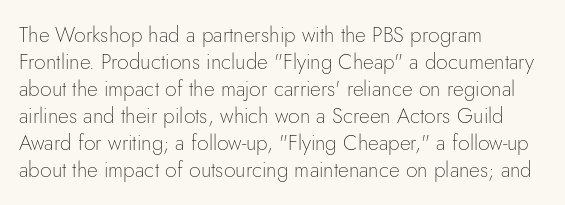
The image shows 21 px text type, upright; set left-aligned, normal line spacing (1.29x), normal letter spacing, not underlined.
